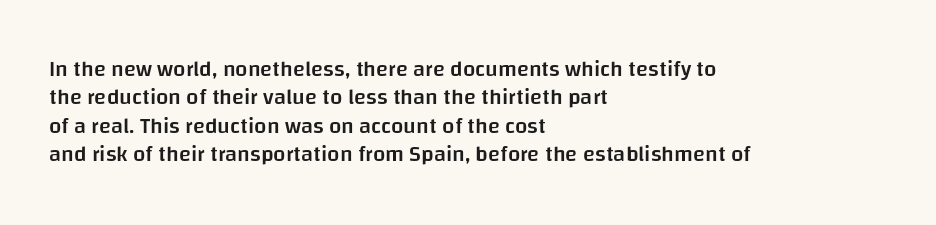
Q: Is the text bold? A: Semi-bold.
Q: Is the text italic (slanted)? A: No, it is upright.
Q: Is the text underlined? A: No.
Q: How is the paragraph aligned? A: Left-aligned.
Q: Is the spacing between letters normal or unusually wide? A: Normal.
Q: Is the spacing between lines tight, normal or loose? A: Normal.
